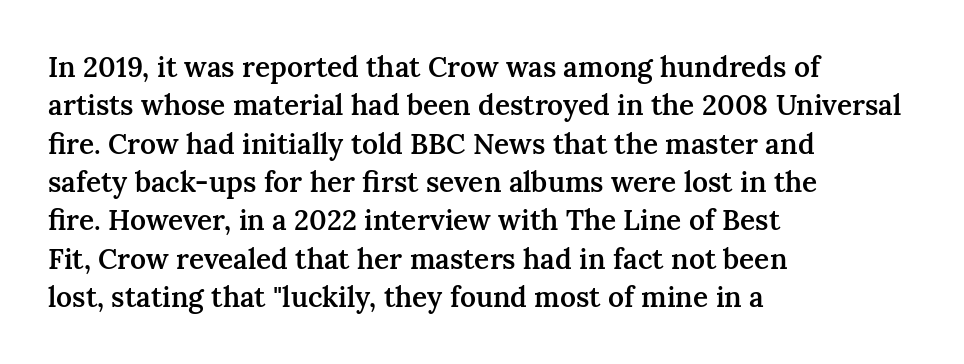
{"serif": "yes", "italic": "no", "bold": "semi", "weight": "semibold", "width": "normal", "stroke_contrast": "medium", "x_height": "medium", "monospaced": "no", "underline": "no", "align": "left", "line_spacing": "normal", "line_spacing_ratio": 1.37, "letter_spacing": "normal", "letter_spacing_em": 0.0, "glyph_px": 28}
